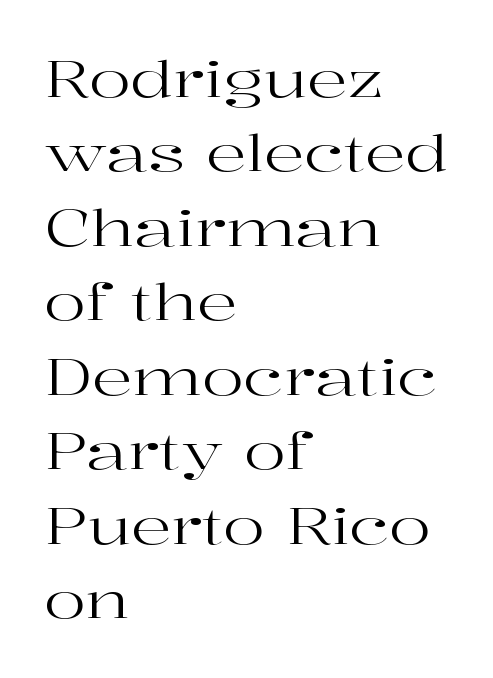
The image shows 50 px regular-weight, wide serif type, upright; set left-aligned, normal line spacing (1.49x), normal letter spacing, not underlined; high stroke contrast and a medium x-height.
